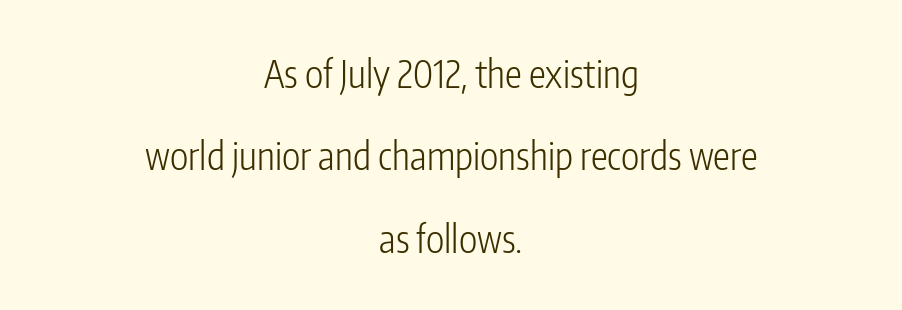
{"serif": "no", "italic": "no", "bold": "no", "weight": "light", "width": "condensed", "stroke_contrast": "low", "x_height": "medium", "monospaced": "no", "underline": "no", "align": "center", "line_spacing": "loose", "line_spacing_ratio": 2.17, "letter_spacing": "normal", "letter_spacing_em": 0.0, "glyph_px": 38}
